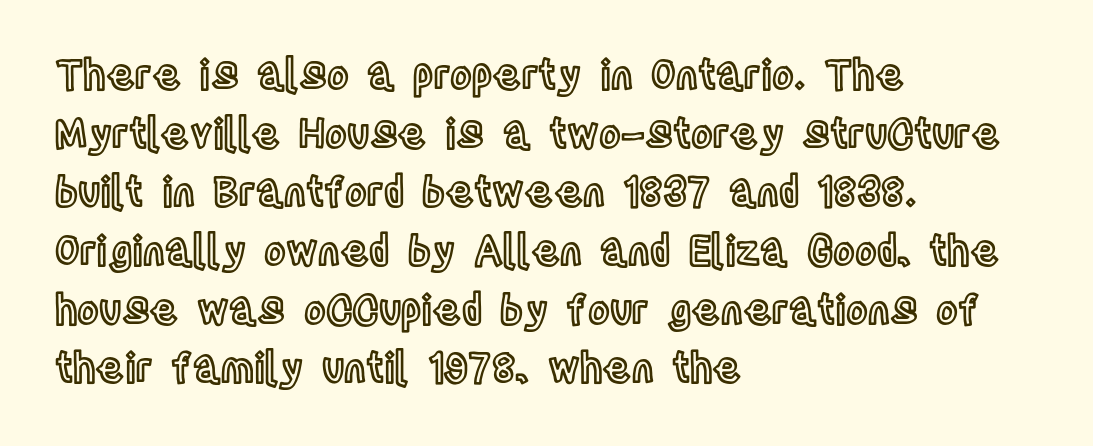
The letters sit at their default tracking, neither squeezed nor spread. Unmarked baselines from the first word to the last. Think of a printed novel: that variable character pitch is what you see here. The text block is weighted toward the left margin, trailing off unevenly rightward. Regular leading. You can tell it's not italic because the verticals are truly vertical.
